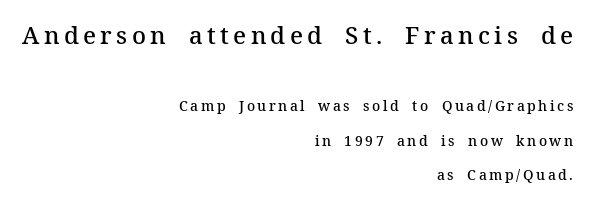
The image shows 24 px text type, upright; set right-aligned, loose line spacing (2.46x), not underlined; the first (top) block is 1.71x larger.
